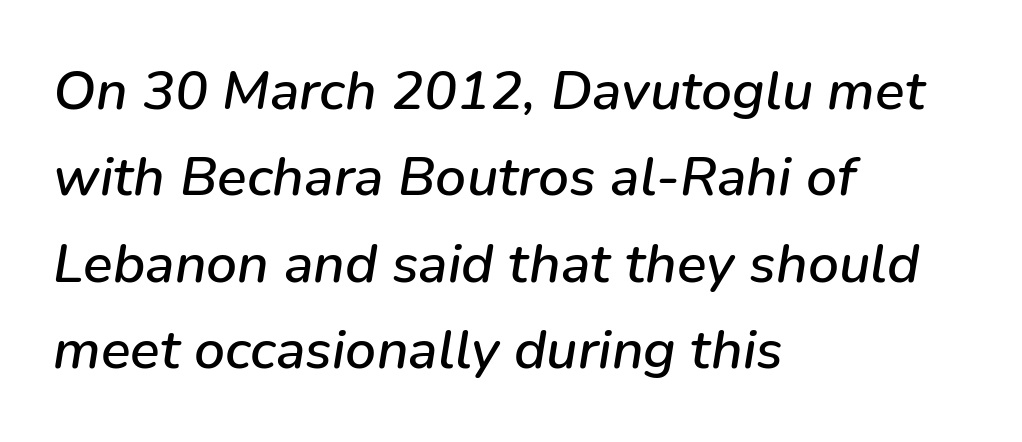
Q: Is the text italic (slanted)? A: Yes, it leans right by about 9 degrees.
Q: Is the text underlined? A: No.
Q: How is the paragraph aligned? A: Left-aligned.
Q: Is the spacing between letters normal or unusually wide? A: Normal.
Q: Is the spacing between lines tight, normal or loose? A: Normal.
Q: Width (condensed, normal, or wide)? A: Normal.
Q: Stroke contrast? A: Low.
Q: x-height? A: Medium.
Q: Monospaced? A: No.
